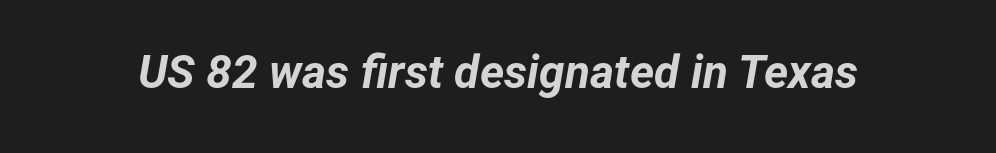
{"italic": "yes", "lean": "right", "slant_degrees": 12, "bold": "yes", "weight": "bold", "width": "normal", "stroke_contrast": "low", "x_height": "medium", "monospaced": "no", "underline": "no", "letter_spacing": "normal", "letter_spacing_em": 0.0, "glyph_px": 46}
